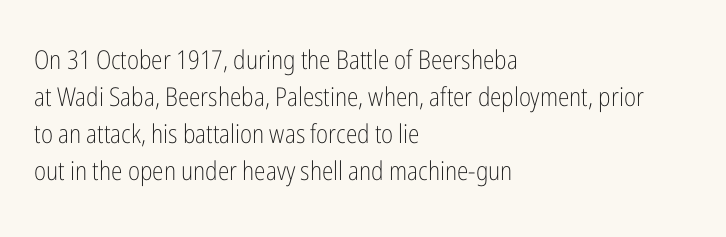
{"italic": "no", "bold": "no", "underline": "no", "align": "left", "line_spacing": "normal", "line_spacing_ratio": 1.42, "letter_spacing": "normal", "letter_spacing_em": 0.0, "glyph_px": 26}
